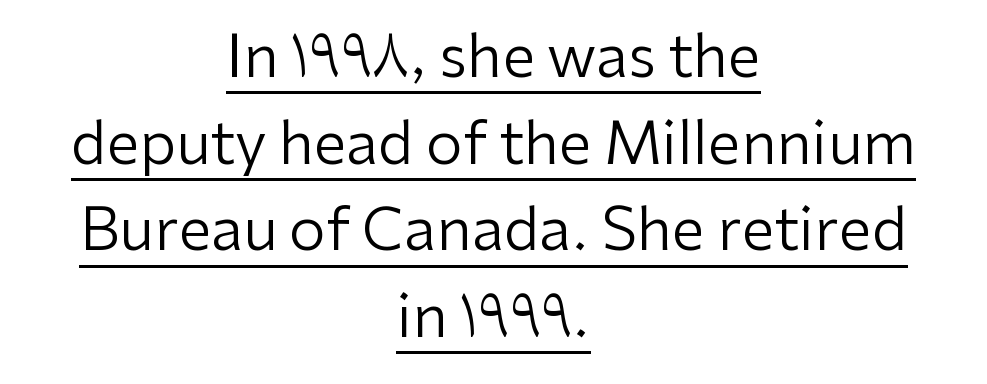
{"serif": "no", "italic": "no", "bold": "no", "weight": "regular", "width": "normal", "stroke_contrast": "low", "x_height": "medium", "monospaced": "no", "underline": "yes", "align": "center", "line_spacing": "normal", "line_spacing_ratio": 1.47, "letter_spacing": "normal", "letter_spacing_em": 0.0, "glyph_px": 59}
